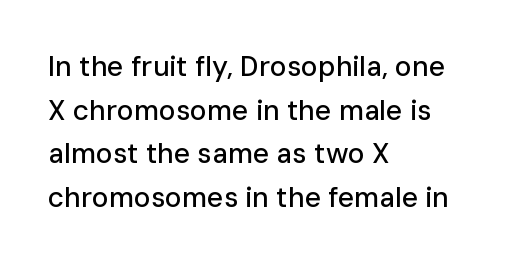
Q: Is the text italic (slanted)? A: No, it is upright.
Q: Is the typeface a serif or a sans-serif typeface? A: Sans-serif.
Q: Is the text underlined? A: No.
Q: How is the paragraph aligned? A: Left-aligned.
Q: Is the spacing between letters normal or unusually wide? A: Normal.
Q: Is the spacing between lines tight, normal or loose? A: Normal.
Q: Width (condensed, normal, or wide)? A: Normal.
Q: Stroke contrast? A: Low.
Q: x-height? A: Medium.
Q: Monospaced? A: No.
